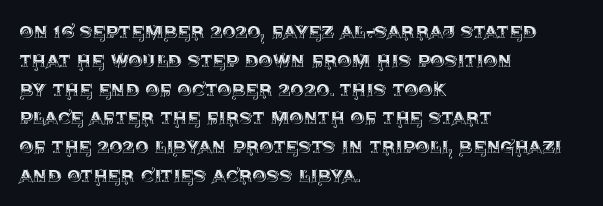
The image shows 22 px text type, upright; set left-aligned, normal line spacing (1.31x), normal letter spacing, not underlined.
